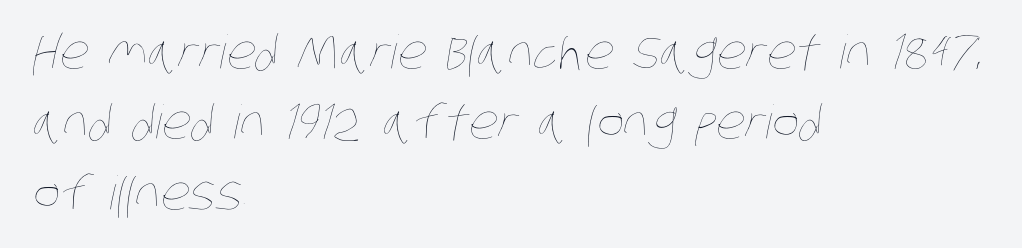
Q: Is the text bold? A: No.
Q: Is the text underlined? A: No.
Q: How is the paragraph aligned? A: Left-aligned.
Q: Is the spacing between letters normal or unusually wide? A: Normal.
Q: Is the spacing between lines tight, normal or loose? A: Normal.
Q: Width (condensed, normal, or wide)? A: Condensed.
Q: Stroke contrast? A: Low.
Q: x-height? A: Large.
Q: Monospaced? A: No.
